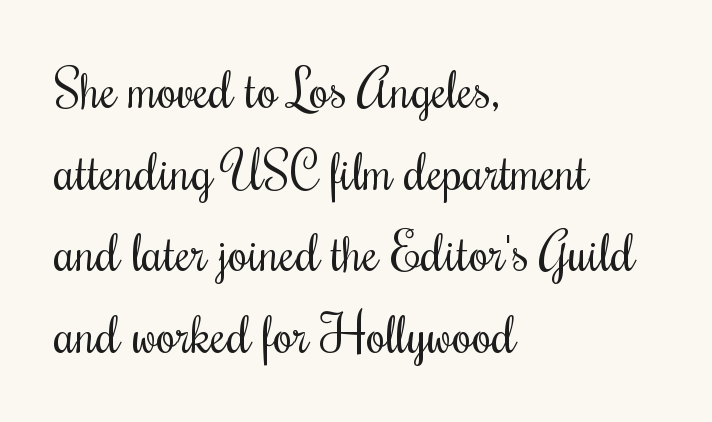
Q: Is the text bold? A: No.
Q: Is the text italic (slanted)? A: Yes.
Q: Is the typeface a serif or a sans-serif typeface? A: Serif.
Q: Is the text underlined? A: No.
Q: How is the paragraph aligned? A: Left-aligned.
Q: Is the spacing between letters normal or unusually wide? A: Normal.
Q: Is the spacing between lines tight, normal or loose? A: Normal.
Q: Width (condensed, normal, or wide)? A: Condensed.
Q: Stroke contrast? A: Medium.
Q: x-height? A: Small.
Q: Monospaced? A: No.
